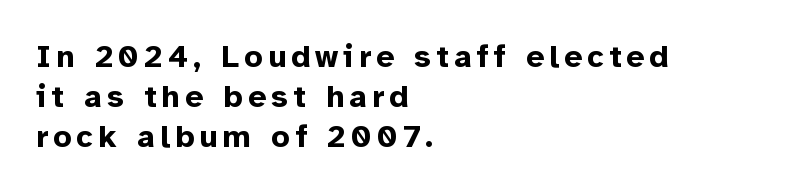
{"serif": "no", "italic": "no", "bold": "yes", "weight": "bold", "width": "normal", "stroke_contrast": "low", "x_height": "medium", "monospaced": "no", "underline": "no", "align": "left", "line_spacing": "normal", "line_spacing_ratio": 1.25, "glyph_px": 32}
